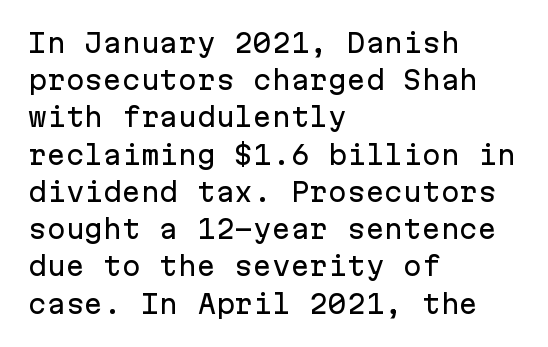
{"italic": "no", "underline": "no", "align": "left", "line_spacing": "normal", "line_spacing_ratio": 1.49, "letter_spacing": "normal", "letter_spacing_em": 0.0, "glyph_px": 25}
